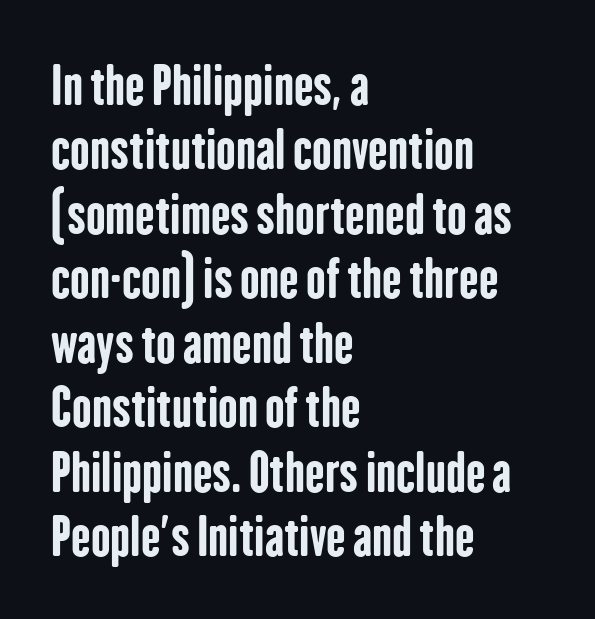
The rendering keeps characters at their native spacing. Are there feet on the stems? There aren't — it's a sans. A student would call this left alignment; a typographer would say flush left, rag right. This rendering features lettering with no underline. The rendering uses a bold face; every stroke is thick and dark. Tall strokes in this sample are plumb rather than angled.
